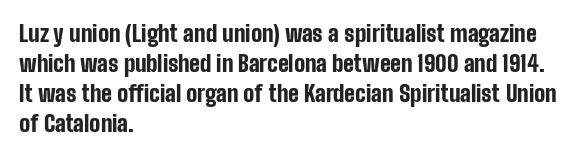
Designer's note — italics off, roman on. Clear beneath every line of the passage. Set as a true bold cut, around the 700 mark. How would I describe the line gaps? Plain and ordinary.
